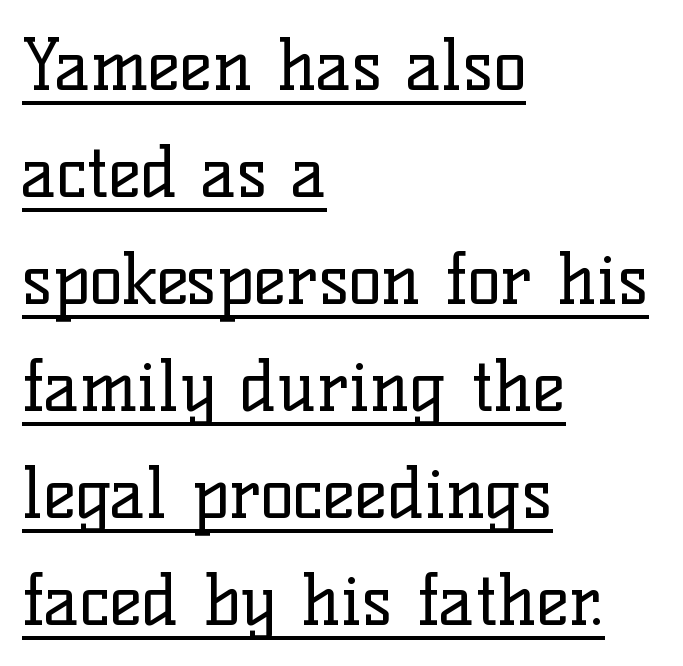
Where is the straight margin? On the left. Every stem runs plumb, perpendicular to the baseline. Counters stay open thanks to moderate or lighter strokes. Like a heading marked for emphasis, these lines bear an underscore. This sample uses plain, unmodified letter spacing. Note the varied advance widths — an 'i' is clearly narrower than an 'm'.
